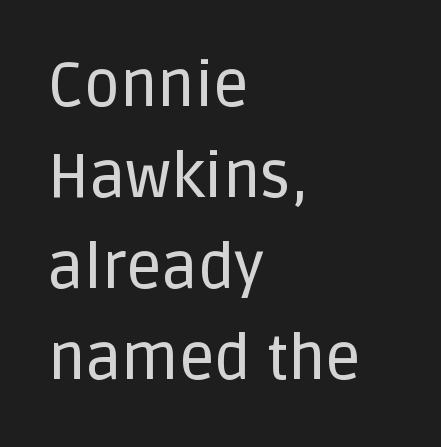
{"serif": "no", "italic": "no", "width": "normal", "stroke_contrast": "low", "x_height": "large", "monospaced": "no", "underline": "no", "align": "left", "line_spacing": "normal", "line_spacing_ratio": 1.47, "letter_spacing": "normal", "letter_spacing_em": 0.0, "glyph_px": 62}
